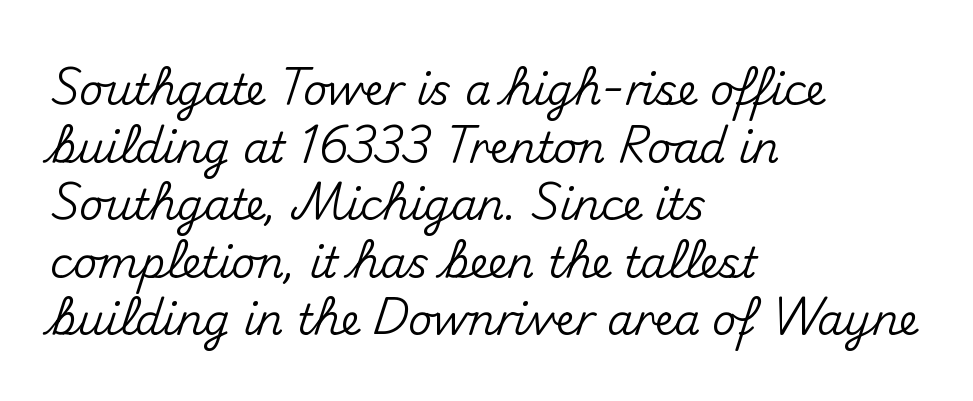
Q: Is the text italic (slanted)? A: Yes.
Q: Is the typeface a serif or a sans-serif typeface? A: Sans-serif.
Q: Is the text underlined? A: No.
Q: How is the paragraph aligned? A: Left-aligned.
Q: Is the spacing between letters normal or unusually wide? A: Normal.
Q: Is the spacing between lines tight, normal or loose? A: Normal.
Q: Width (condensed, normal, or wide)? A: Normal.
Q: Stroke contrast? A: Medium.
Q: x-height? A: Small.
Q: Monospaced? A: No.
